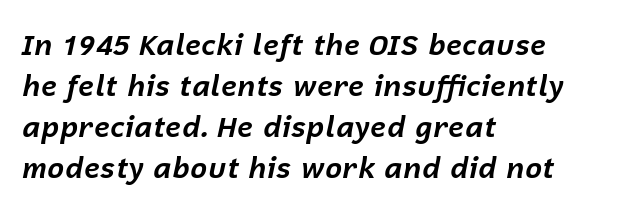
The image shows 29 px bold type, italic (leaning right); set left-aligned, normal line spacing (1.41x), normal letter spacing, not underlined; low stroke contrast and a medium x-height.
